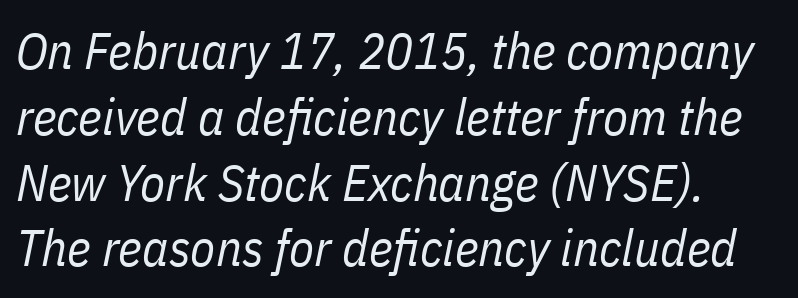
Nobody touched the tracking dial on this one. The text block is weighted toward the left margin, trailing off unevenly rightward. Looking at the ascenders, they clearly lean. The line-height multiplier appears to be the usual default. A typesetter would call this proportional, since set widths differ per character. Bare-footed words on every line.
